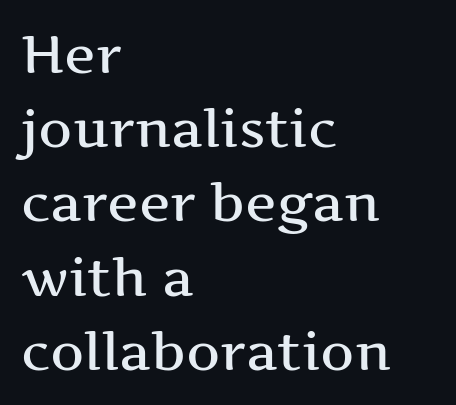
{"serif": "yes", "italic": "no", "width": "wide", "stroke_contrast": "medium", "x_height": "medium", "monospaced": "no", "underline": "no", "align": "left", "line_spacing": "normal", "line_spacing_ratio": 1.4, "letter_spacing": "normal", "letter_spacing_em": 0.0, "glyph_px": 53}
